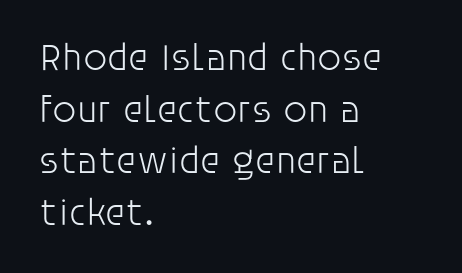
{"serif": "no", "italic": "no", "bold": "no", "weight": "light", "width": "normal", "stroke_contrast": "low", "x_height": "large", "monospaced": "no", "underline": "no", "align": "left", "line_spacing": "normal", "line_spacing_ratio": 1.36, "letter_spacing": "normal", "letter_spacing_em": 0.0, "glyph_px": 38}
